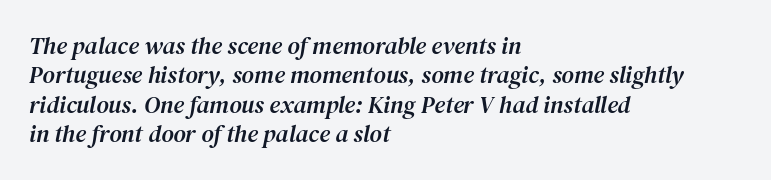
The image shows 24 px text type, italic (leaning right); set left-aligned, line spacing 1.22x, normal letter spacing, not underlined.
